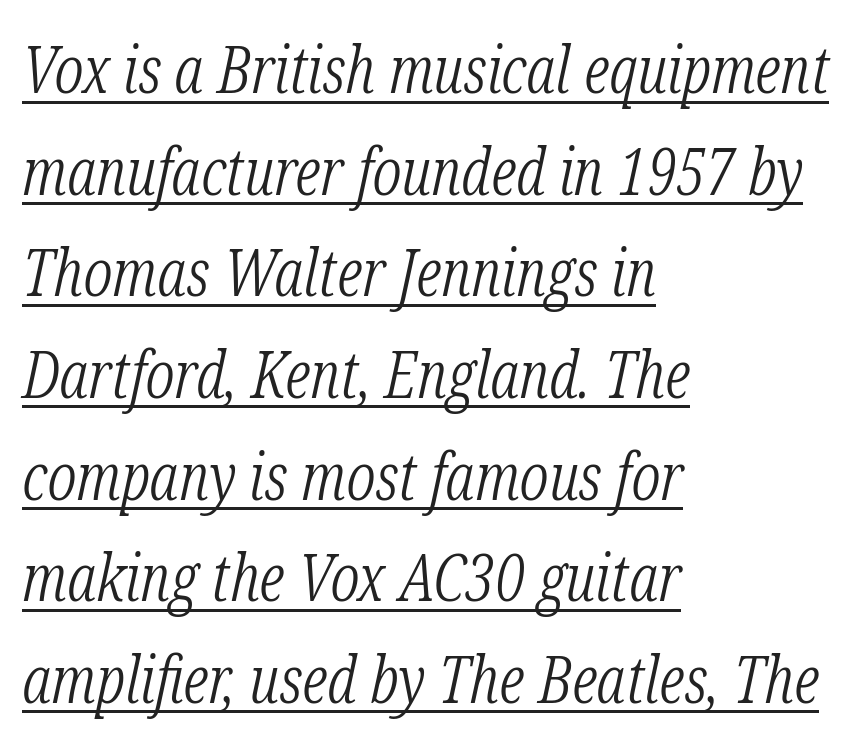
The image shows 66 px light, condensed serif type, italic (leaning right); set left-aligned, normal line spacing (1.54x), normal letter spacing, underlined; low stroke contrast and a medium x-height.
